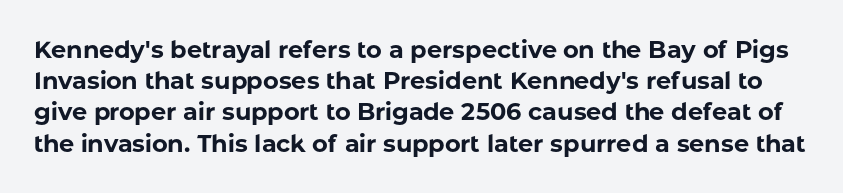
Q: Is the text bold? A: Yes.
Q: Is the text italic (slanted)? A: No, it is upright.
Q: Is the text underlined? A: No.
Q: Is the spacing between letters normal or unusually wide? A: Normal.
Q: Is the spacing between lines tight, normal or loose? A: Normal.
